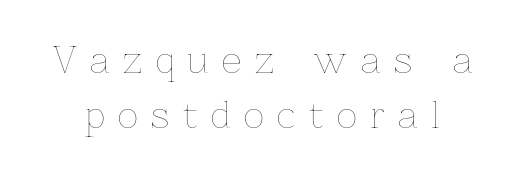
{"italic": "no", "bold": "no", "weight": "thin", "width": "normal", "stroke_contrast": "low", "x_height": "medium", "monospaced": "no", "underline": "no", "line_spacing": "normal", "line_spacing_ratio": 1.56, "letter_spacing": "wide", "letter_spacing_em": 0.39, "glyph_px": 35}
